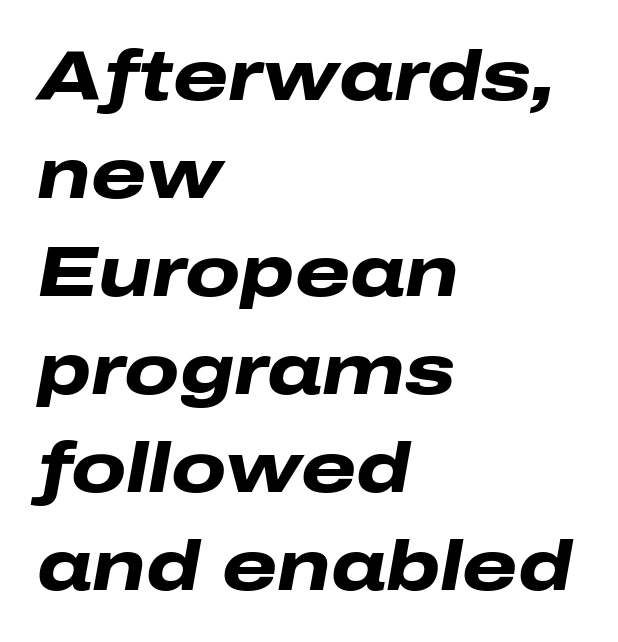
{"italic": "yes", "lean": "right", "slant_degrees": 10, "bold": "yes", "weight": "heavy", "width": "wide", "stroke_contrast": "low", "x_height": "medium", "monospaced": "no", "underline": "no", "align": "left", "line_spacing": "normal", "line_spacing_ratio": 1.38, "letter_spacing": "normal", "letter_spacing_em": 0.0, "glyph_px": 71}
